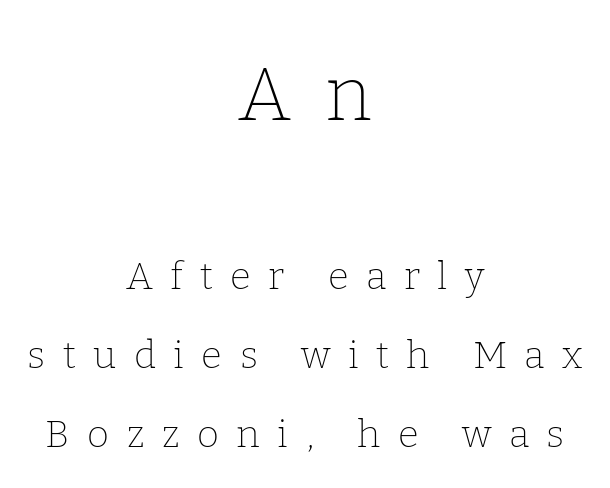
Q: Is the text bold? A: No.
Q: Is the text italic (slanted)? A: No, it is upright.
Q: Is the typeface a serif or a sans-serif typeface? A: Serif.
Q: Is the text underlined? A: No.
Q: How is the paragraph aligned? A: Centered.
Q: Is the spacing between letters normal or unusually wide? A: Unusually wide.
Q: Is the spacing between lines tight, normal or loose? A: Loose.
Q: Which block of text is set in a larger size, the first (top) or the second (bottom)? A: The first (top) one.
Q: Width (condensed, normal, or wide)? A: Normal.
Q: Stroke contrast? A: Low.
Q: x-height? A: Medium.
Q: Monospaced? A: No.
